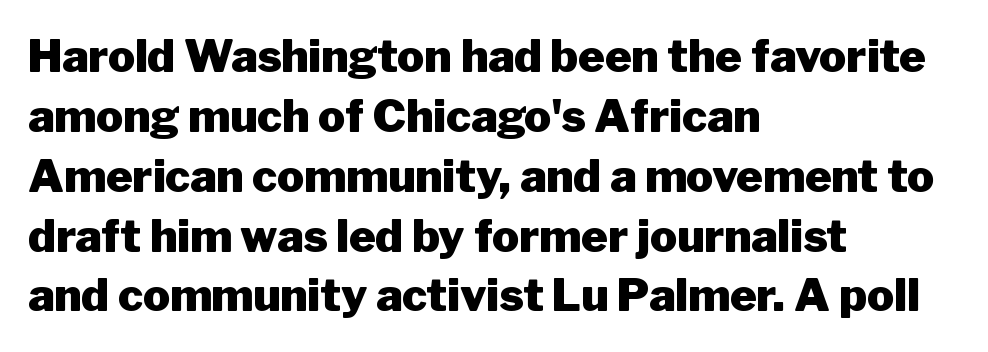
The image shows 45 px heavy sans-serif type, upright; set left-aligned, normal line spacing (1.33x), normal letter spacing, not underlined; low stroke contrast and a medium x-height.
